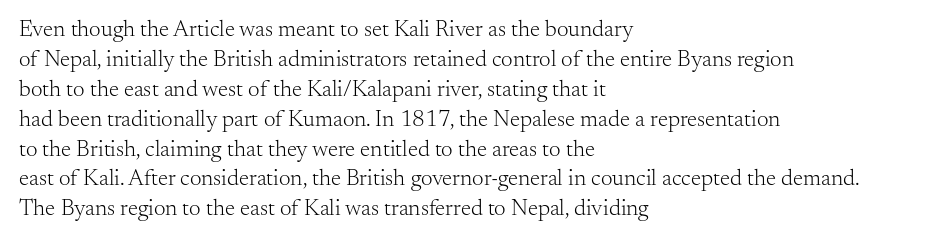
{"italic": "no", "bold": "no", "underline": "no", "align": "left", "line_spacing": "normal", "line_spacing_ratio": 1.3, "letter_spacing": "normal", "letter_spacing_em": 0.0, "glyph_px": 23}
